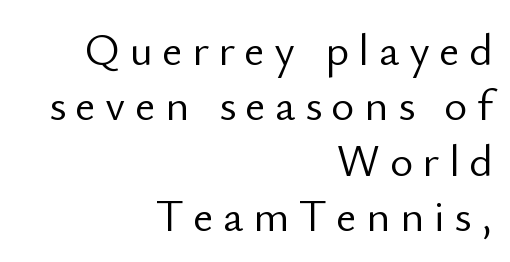
You can tell it's not italic because the verticals are truly vertical. Letterform terminals end flat and unadorned throughout the passage. Stems here are at most as thick as an everyday book face. The paragraph shown leans on its right margin. Caption: expanded tracking, letters set apart. Each letter keeps its own natural width here, so spacing adapts to shape.
